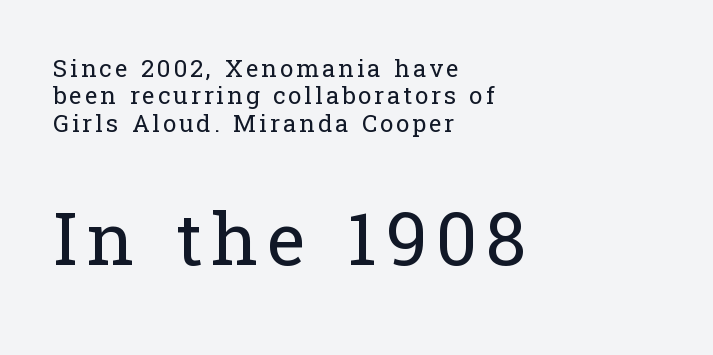
Q: Is the text bold? A: No.
Q: Is the text italic (slanted)? A: No, it is upright.
Q: Is the typeface a serif or a sans-serif typeface? A: Serif.
Q: Is the text underlined? A: No.
Q: How is the paragraph aligned? A: Left-aligned.
Q: Is the spacing between lines tight, normal or loose? A: Tight.
Q: Which block of text is set in a larger size, the first (top) or the second (bottom)? A: The second (bottom) one.
Q: Width (condensed, normal, or wide)? A: Normal.
Q: Stroke contrast? A: Low.
Q: x-height? A: Medium.
Q: Monospaced? A: No.
